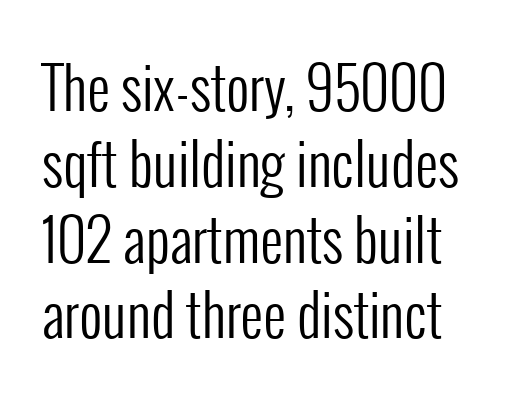
How would I describe the line gaps? Plain and ordinary. The face used here is proportionally spaced, like ordinary book or web type. Every stem runs plumb, perpendicular to the baseline. The rendering keeps characters at their native spacing.
